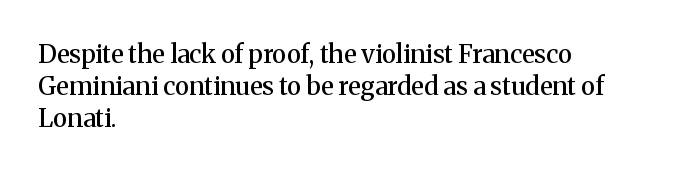
The image shows 25 px text type, upright; set left-aligned, normal line spacing (1.28x), normal letter spacing, not underlined.
